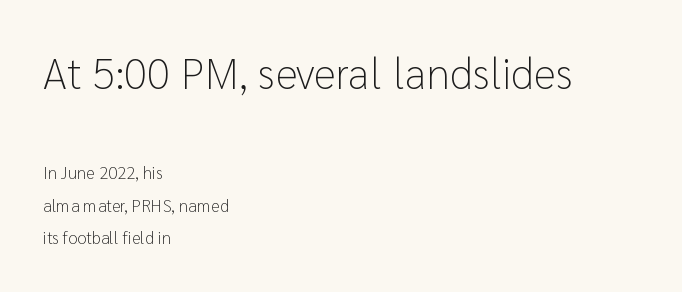
{"serif": "no", "italic": "no", "bold": "no", "weight": "light", "width": "normal", "stroke_contrast": "low", "x_height": "medium", "monospaced": "no", "underline": "no", "align": "left", "line_spacing": "loose", "line_spacing_ratio": 1.92, "letter_spacing": "normal", "letter_spacing_em": 0.0, "larger_block": "first", "size_ratio": 2.53, "glyph_px": 43}
